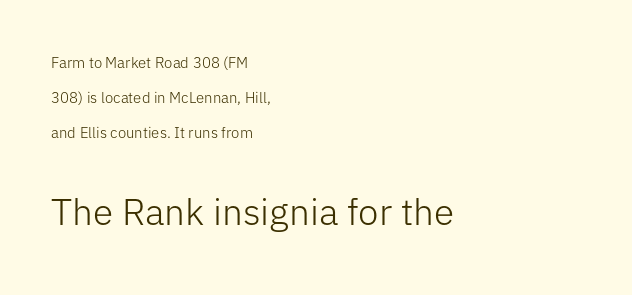
The image shows 37 px light sans-serif type, upright; set left-aligned, loose line spacing (2.33x), normal letter spacing, not underlined; the second (bottom) block is 2.47x larger; low stroke contrast and a medium x-height.
